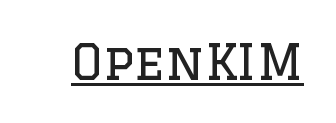
Glance below the letters and you will spot a drawn line. A typesetter would label this face a serif. Heft: none added — not bold. Varying glyph widths throughout — classic text-font behaviour.
